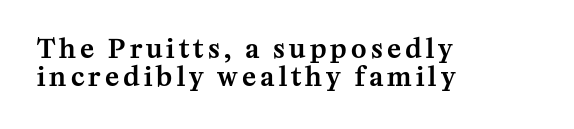
The image shows 26 px text type, upright; set left-aligned, tight line spacing (1.06x), not underlined.
